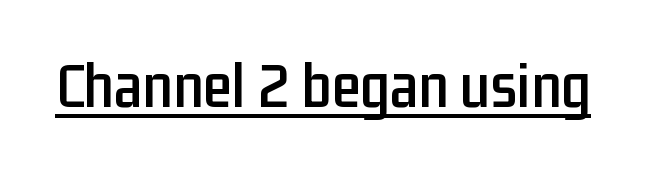
{"serif": "no", "italic": "no", "width": "condensed", "stroke_contrast": "low", "x_height": "medium", "monospaced": "no", "underline": "yes", "letter_spacing": "normal", "letter_spacing_em": 0.0, "glyph_px": 66}
